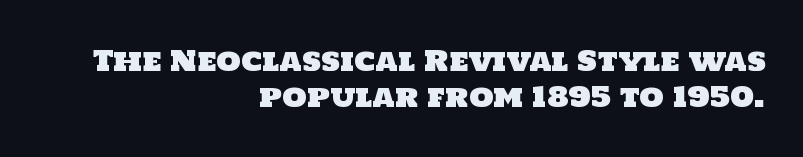
Line spacing here is normal. Observe the ordinary spacing: letters are neighbours, not strangers. Is this a fixed-width face? No — the glyphs have proportional, varying widths. Is this a sans? Yes — the strokes have no serifs.
